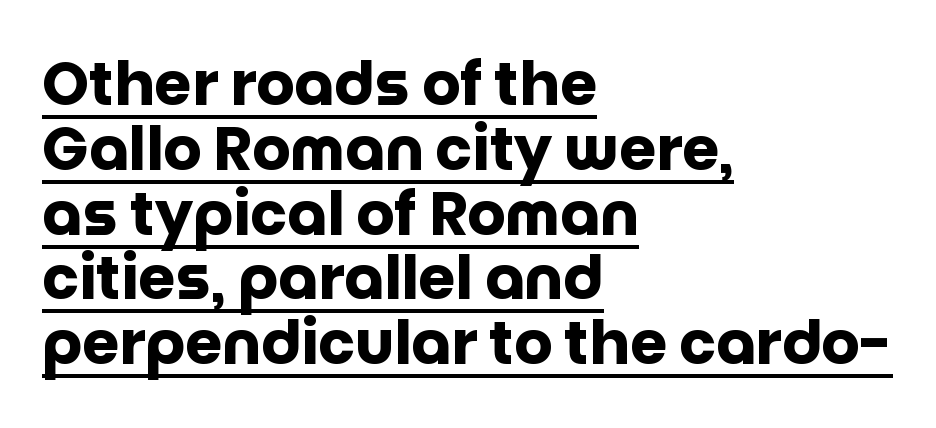
Weight: bold. Ordinary non-slanted type is in use. The letters carry no serifs — their stems end cleanly without finishing strokes. Note the varied advance widths — an 'i' is clearly narrower than an 'm'.
